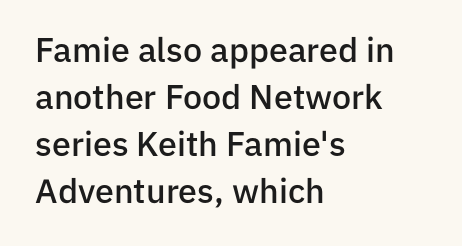
{"serif": "no", "italic": "no", "bold": "semi", "weight": "semibold", "width": "normal", "stroke_contrast": "low", "x_height": "medium", "monospaced": "no", "underline": "no", "align": "left", "line_spacing": "normal", "line_spacing_ratio": 1.38, "letter_spacing": "normal", "letter_spacing_em": 0.0, "glyph_px": 34}
